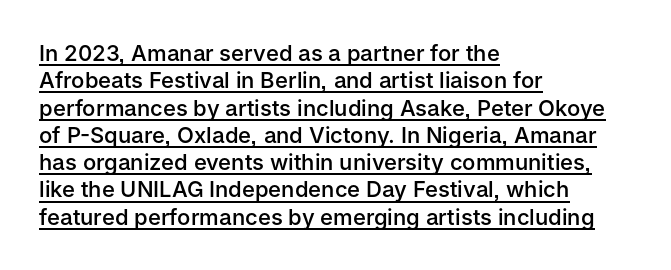
Q: Is the text bold? A: Semi-bold.
Q: Is the text italic (slanted)? A: No, it is upright.
Q: Is the text underlined? A: Yes.
Q: How is the paragraph aligned? A: Left-aligned.
Q: Is the spacing between letters normal or unusually wide? A: Normal.
